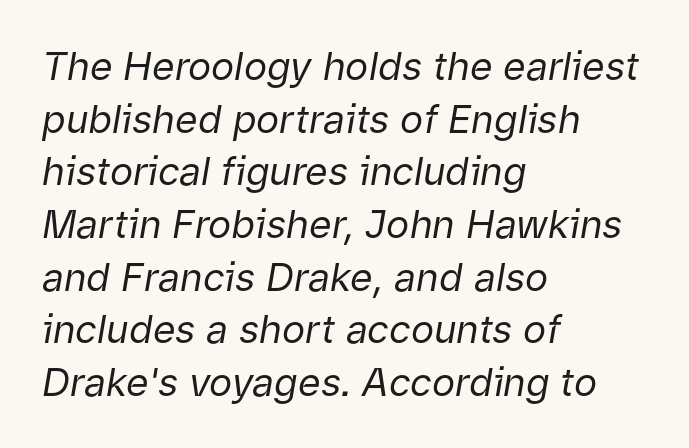
Q: Is the text bold? A: No.
Q: Is the text italic (slanted)? A: Yes, it leans right by about 9 degrees.
Q: Is the text underlined? A: No.
Q: How is the paragraph aligned? A: Left-aligned.
Q: Is the spacing between letters normal or unusually wide? A: Normal.
Q: Is the spacing between lines tight, normal or loose? A: Normal.
Q: Width (condensed, normal, or wide)? A: Normal.
Q: Stroke contrast? A: Low.
Q: x-height? A: Medium.
Q: Monospaced? A: No.
